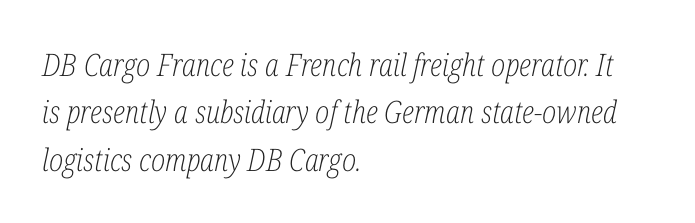
Letters rest on an invisible, unmarked baseline. This is not heavy type; no bold has been used. The letters sit at their default tracking, neither squeezed nor spread. Do the characters align in a grid? No, the font is proportional. Font category for this specimen: serif.
